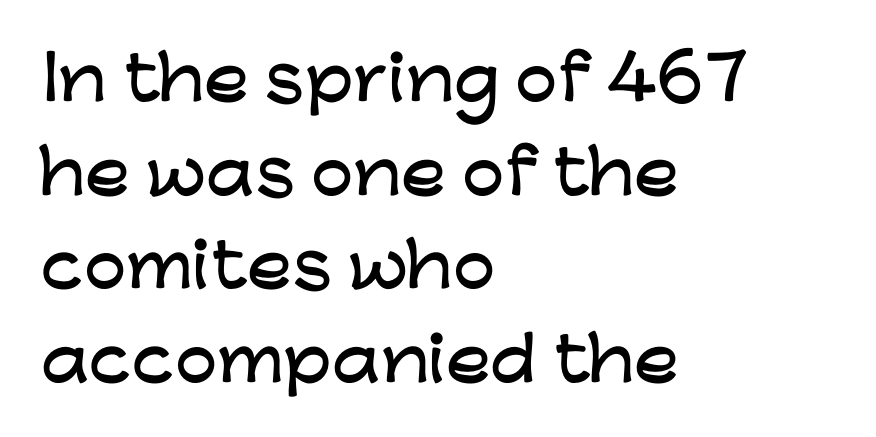
The image shows 60 px wide sans-serif type, upright; set left-aligned, normal line spacing (1.56x), normal letter spacing, not underlined; low stroke contrast and a medium x-height.
